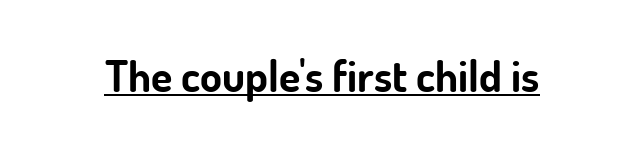
Q: Is the text bold? A: Yes.
Q: Is the text italic (slanted)? A: No, it is upright.
Q: Is the typeface a serif or a sans-serif typeface? A: Sans-serif.
Q: Is the text underlined? A: Yes.
Q: Is the spacing between letters normal or unusually wide? A: Normal.
Q: Width (condensed, normal, or wide)? A: Normal.
Q: Stroke contrast? A: Low.
Q: x-height? A: Small.
Q: Monospaced? A: No.
